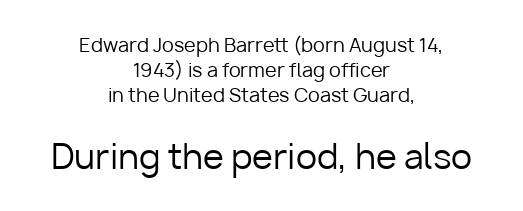
{"serif": "no", "italic": "no", "bold": "no", "weight": "regular", "width": "normal", "stroke_contrast": "low", "x_height": "medium", "monospaced": "no", "underline": "no", "align": "center", "line_spacing": "normal", "line_spacing_ratio": 1.31, "letter_spacing": "normal", "letter_spacing_em": 0.0, "larger_block": "second", "size_ratio": 1.79, "glyph_px": 34}
